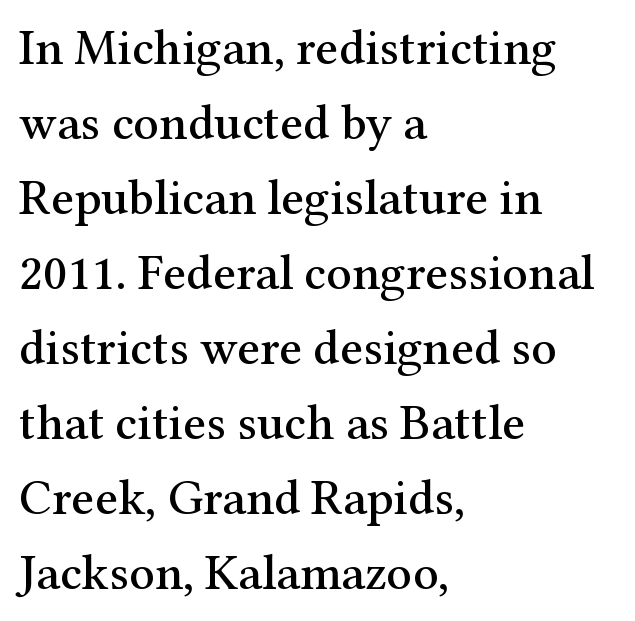
{"serif": "yes", "italic": "no", "width": "normal", "stroke_contrast": "medium", "x_height": "medium", "monospaced": "no", "underline": "no", "align": "left", "line_spacing": "normal", "line_spacing_ratio": 1.5, "letter_spacing": "normal", "letter_spacing_em": 0.0, "glyph_px": 50}
